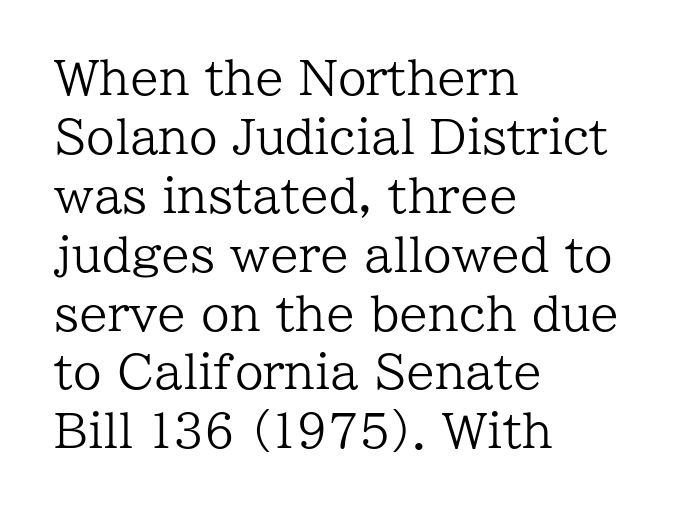
The image shows 46 px regular-weight serif type, upright; set left-aligned, normal line spacing (1.28x), normal letter spacing, not underlined; low stroke contrast and a medium x-height.
